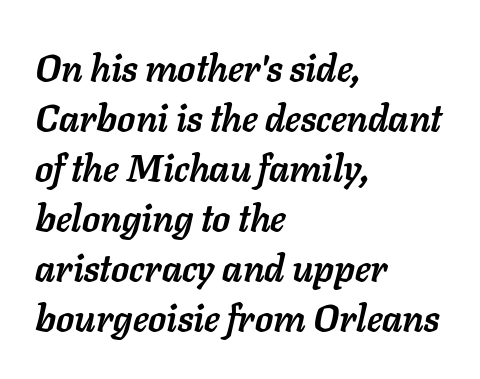
Q: Is the text bold? A: Yes.
Q: Is the text italic (slanted)? A: Yes, it leans right by about 11 degrees.
Q: Is the text underlined? A: No.
Q: How is the paragraph aligned? A: Left-aligned.
Q: Is the spacing between letters normal or unusually wide? A: Normal.
Q: Is the spacing between lines tight, normal or loose? A: Normal.
Q: Width (condensed, normal, or wide)? A: Normal.
Q: Stroke contrast? A: Low.
Q: x-height? A: Medium.
Q: Monospaced? A: No.
